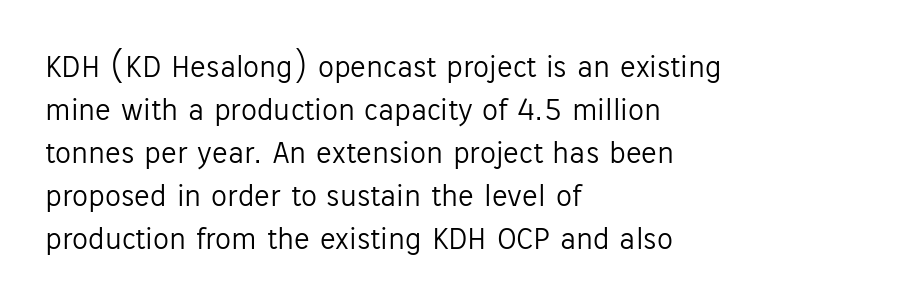
It's the straight-up-and-down kind of type. The rows are spaced the way most documents space them. The typesetter chose a ragged-right arrangement here. The space beneath each line is pristine and unruled. Words appear dense and cohesive because spacing is normal. Check where the strokes stop: nothing finishes them off — pure sans.
